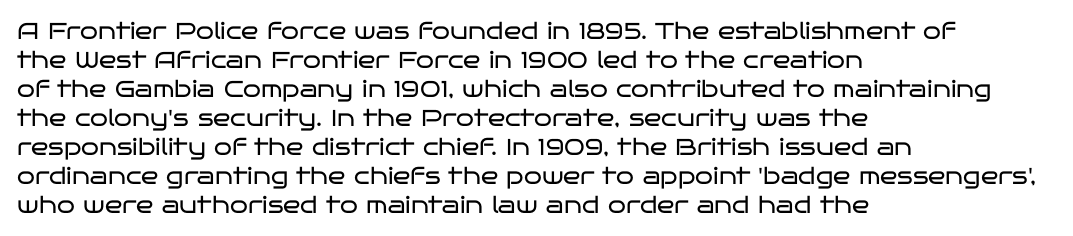
{"italic": "no", "bold": "no", "underline": "no", "align": "left", "line_spacing": "normal", "line_spacing_ratio": 1.26, "letter_spacing": "normal", "letter_spacing_em": 0.0, "glyph_px": 23}
